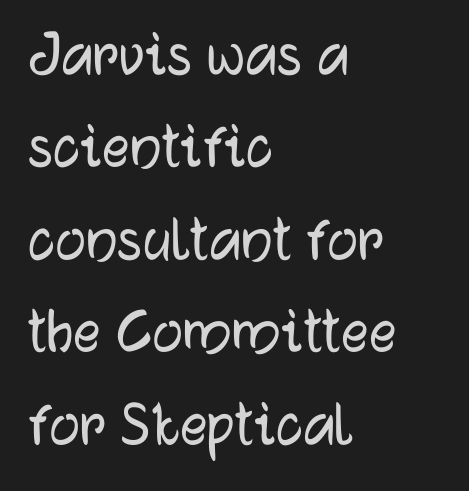
{"serif": "no", "italic": "no", "width": "normal", "stroke_contrast": "low", "x_height": "medium", "monospaced": "no", "underline": "no", "align": "left", "line_spacing": "normal", "line_spacing_ratio": 1.36, "letter_spacing": "normal", "letter_spacing_em": 0.0, "glyph_px": 68}
